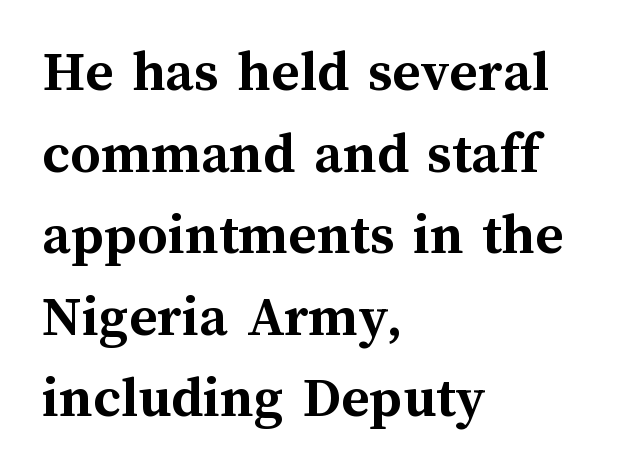
The image shows 60 px semibold type, upright; set left-aligned, normal line spacing (1.36x), normal letter spacing, not underlined; medium stroke contrast and a medium x-height.
